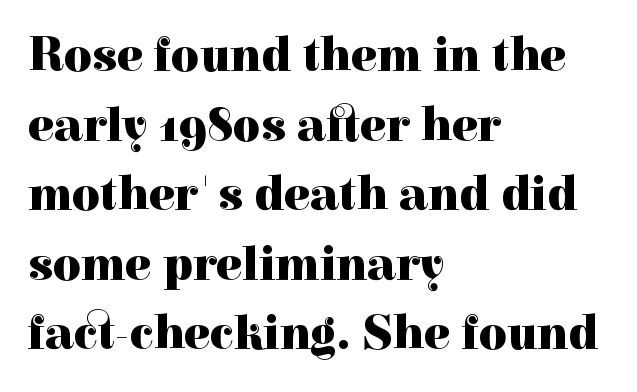
{"serif": "yes", "italic": "no", "bold": "yes", "weight": "heavy", "width": "normal", "x_height": "medium", "monospaced": "no", "underline": "no", "align": "left", "line_spacing": "normal", "line_spacing_ratio": 1.45, "letter_spacing": "normal", "letter_spacing_em": 0.0, "glyph_px": 48}
